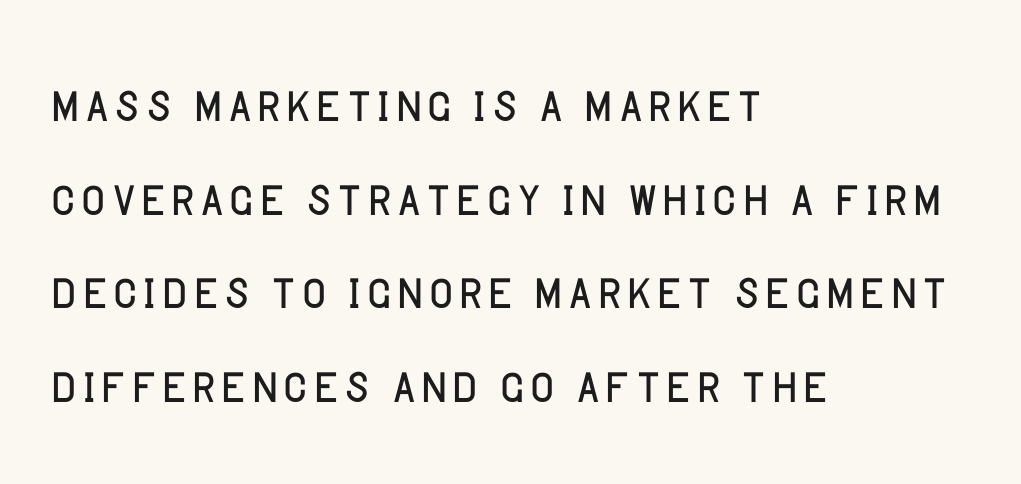
The specimen omits any rule beneath the text block's lines. Leading: standard. The strokes are not fattened; the text isn't bold. Every stem runs plumb, perpendicular to the baseline. A classic flush-left, rag-right setting is used for this passage. The face used here is a sans, in the tradition of grotesques and geometrics.
